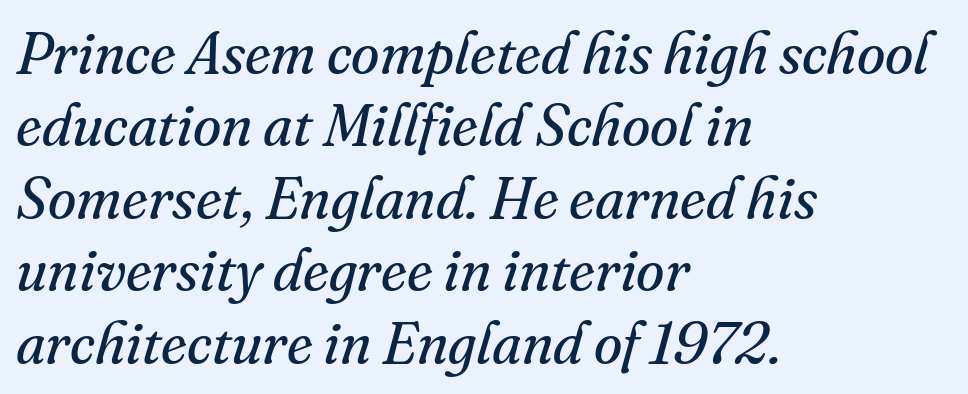
{"serif": "yes", "italic": "yes", "lean": "right", "slant_degrees": 16, "bold": "no", "weight": "regular", "width": "normal", "stroke_contrast": "medium", "x_height": "small", "monospaced": "no", "underline": "no", "align": "left", "line_spacing": "normal", "line_spacing_ratio": 1.25, "letter_spacing": "normal", "letter_spacing_em": 0.0, "glyph_px": 58}
